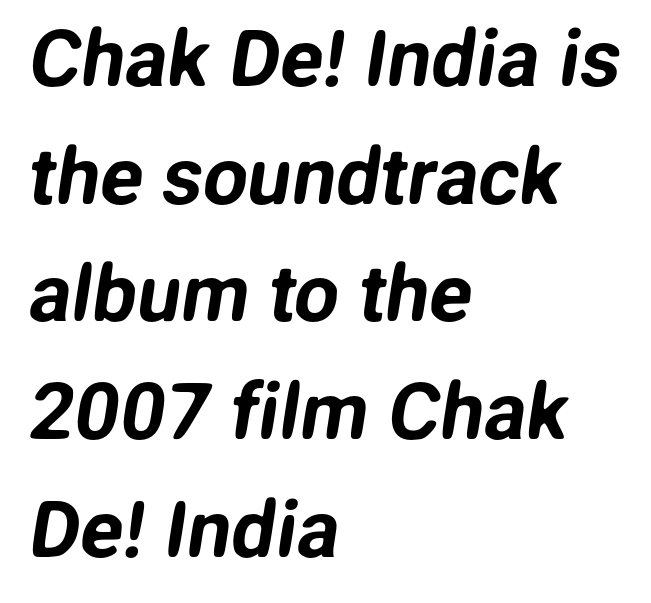
The image shows 79 px sans-serif type; set left-aligned, normal line spacing (1.49x), normal letter spacing, not underlined; low stroke contrast and a medium x-height.
